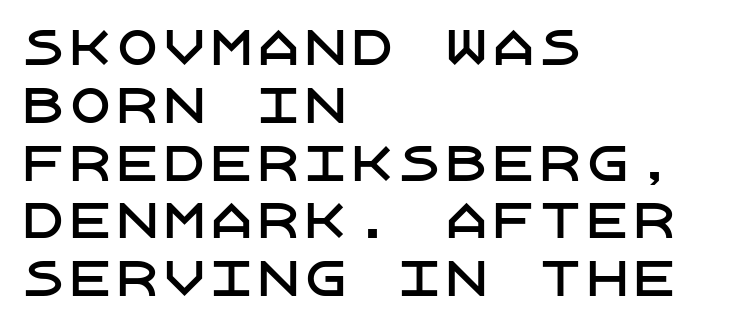
Q: Is the text italic (slanted)? A: No, it is upright.
Q: Is the typeface a serif or a sans-serif typeface? A: Sans-serif.
Q: Is the text underlined? A: No.
Q: How is the paragraph aligned? A: Left-aligned.
Q: Is the spacing between letters normal or unusually wide? A: Normal.
Q: Width (condensed, normal, or wide)? A: Normal.
Q: Stroke contrast? A: Low.
Q: x-height? A: Large.
